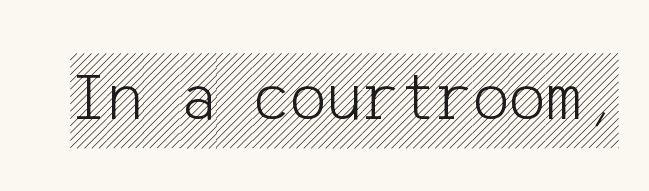
Q: Is the text italic (slanted)? A: No, it is upright.
Q: Is the text underlined? A: No.
Q: Is the spacing between letters normal or unusually wide? A: Normal.
Q: Width (condensed, normal, or wide)? A: Condensed.
Q: x-height? A: Large.
